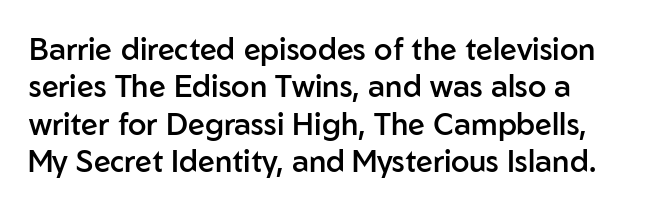
Q: Is the text bold? A: Semi-bold.
Q: Is the text italic (slanted)? A: No, it is upright.
Q: Is the typeface a serif or a sans-serif typeface? A: Sans-serif.
Q: Is the text underlined? A: No.
Q: Is the spacing between letters normal or unusually wide? A: Normal.
Q: Is the spacing between lines tight, normal or loose? A: Normal.
Q: Width (condensed, normal, or wide)? A: Normal.
Q: Stroke contrast? A: Low.
Q: x-height? A: Medium.
Q: Monospaced? A: No.
